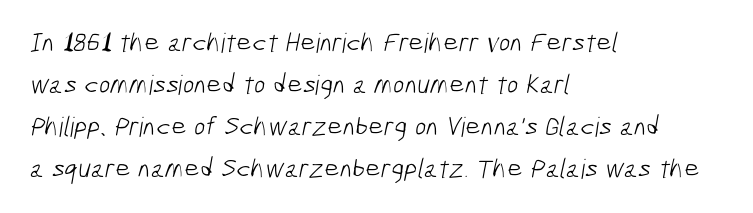
The compositor pushed each line to the left boundary. Summary of vertical rhythm: regular, with standard interline spacing. Honestly, there is no underline to notice here at all. Heft: none added — not bold.
